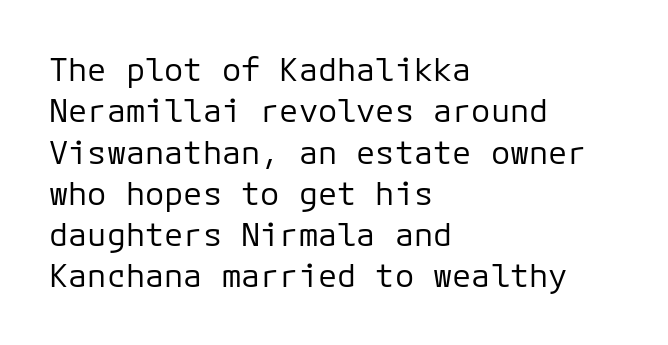
The image shows 32 px regular-weight sans-serif type, upright, monospaced; set left-aligned, normal line spacing (1.29x), normal letter spacing, not underlined; low stroke contrast and a medium x-height.
